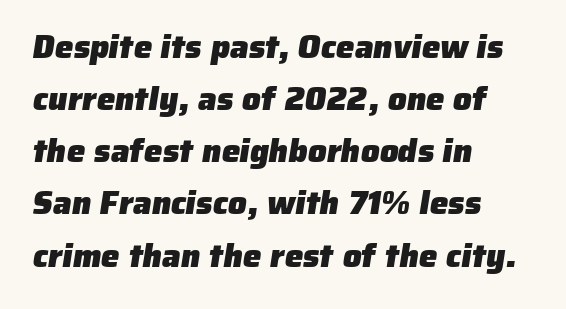
The image shows 33 px heavy sans-serif type; set left-aligned, normal line spacing (1.58x), normal letter spacing, not underlined; low stroke contrast and a medium x-height.
